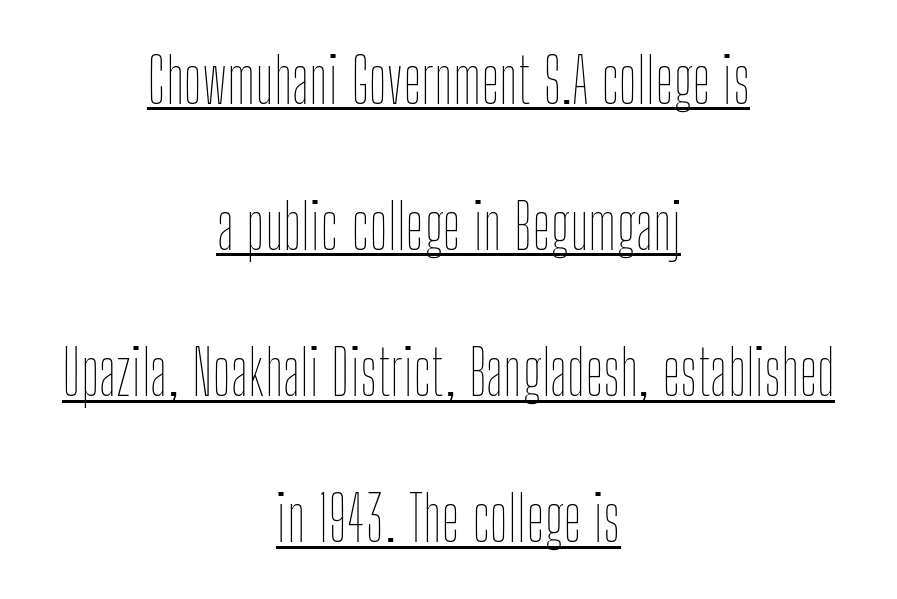
{"italic": "no", "bold": "no", "weight": "thin", "width": "condensed", "stroke_contrast": "low", "x_height": "medium", "monospaced": "no", "underline": "yes", "align": "center", "line_spacing": "loose", "line_spacing_ratio": 2.32, "letter_spacing": "normal", "letter_spacing_em": 0.0, "glyph_px": 63}
